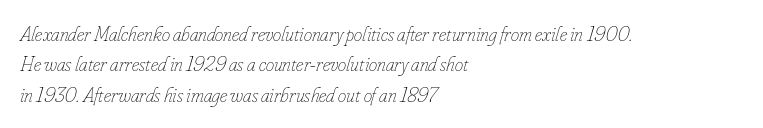
Style check: oblique. Each new line begins a customary step beneath the previous one. Alignment: flush left. Weight class: somewhere from thin through regular. The area under the type is left untouched. Does extra space separate the letters? No, they use regular spacing.
